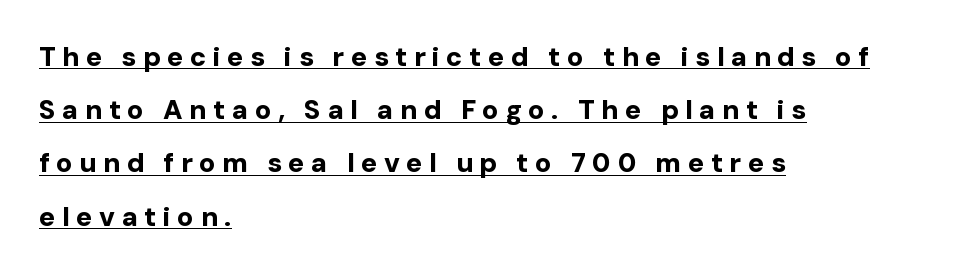
The image shows 27 px bold type, upright; set left-aligned, loose line spacing (1.97x), unusually wide letter spacing (+0.24 em), underlined.
